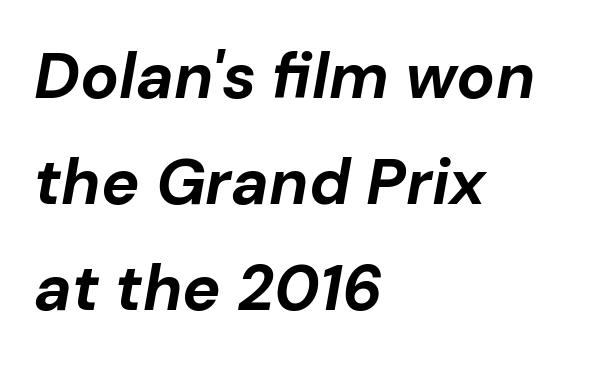
The lines in this sample share a left origin and differ only in where they stop. The font's italic variant was chosen for this text. This block has exactly the height ordinary leading produces. Each letter keeps its own natural width here, so spacing adapts to shape. In terms of weight, the rendering is a true, heavy bold. The passage shown is not underscored anywhere.
